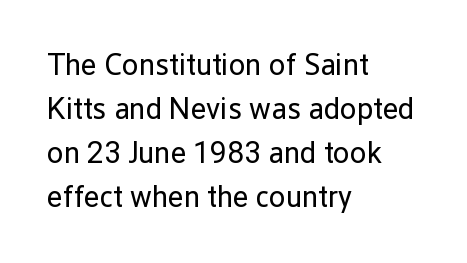
Q: Is the text bold? A: No.
Q: Is the text italic (slanted)? A: No, it is upright.
Q: Is the typeface a serif or a sans-serif typeface? A: Sans-serif.
Q: Is the text underlined? A: No.
Q: How is the paragraph aligned? A: Left-aligned.
Q: Is the spacing between letters normal or unusually wide? A: Normal.
Q: Is the spacing between lines tight, normal or loose? A: Normal.
Q: Width (condensed, normal, or wide)? A: Normal.
Q: Stroke contrast? A: Low.
Q: x-height? A: Medium.
Q: Monospaced? A: No.
